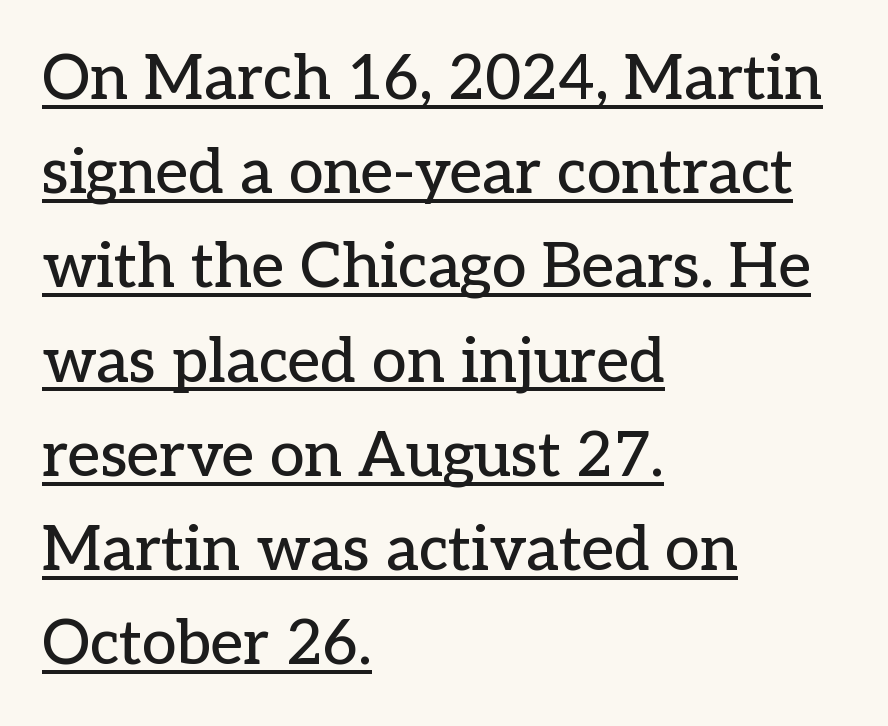
Each letter keeps its own natural width here, so spacing adapts to shape. The letters carry serifs — small finishing strokes at the ends of their stems. This rendering leaves character spacing at its baseline value. This rendering features underlined lettering. The type sits square on the baseline with zero lean. One glance says typical: line gaps are just what's usual.
